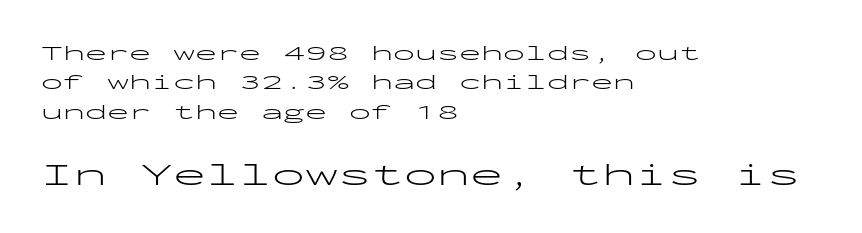
{"serif": "no", "italic": "no", "bold": "no", "weight": "light", "width": "wide", "stroke_contrast": "low", "x_height": "medium", "monospaced": "yes", "underline": "no", "align": "left", "line_spacing": "normal", "line_spacing_ratio": 1.34, "letter_spacing": "normal", "letter_spacing_em": 0.0, "larger_block": "second", "size_ratio": 1.5, "glyph_px": 33}
